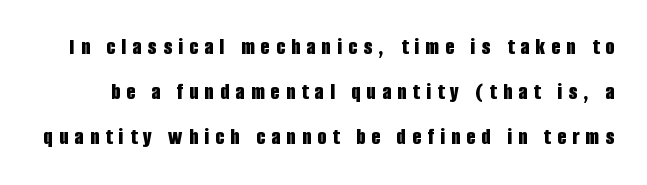
The image shows 23 px bold type, upright; set loose line spacing (1.96x), unusually wide letter spacing (+0.28 em), not underlined.
